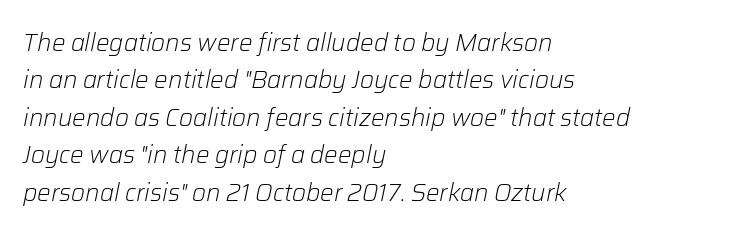
The passage shown leans; its letterforms are oblique. Underline: absent. Inter-character spacing is left at the font's built-in metrics. A quiet, ordinary-to-light weight characterises the typeface.
